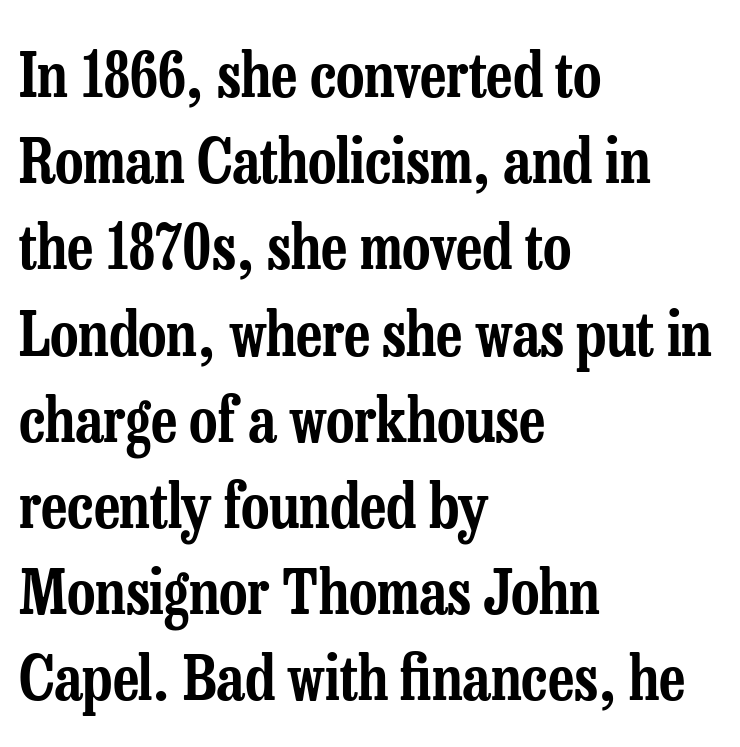
The designer left line spacing at the default. Here the designer chose a conventional face with non-uniform glyph widths. Line beginnings align vertically; line endings do not. Rendered with straight, roman letterforms. This sample uses a serif face. The tracking reads as untouched default to a designer's eye.
